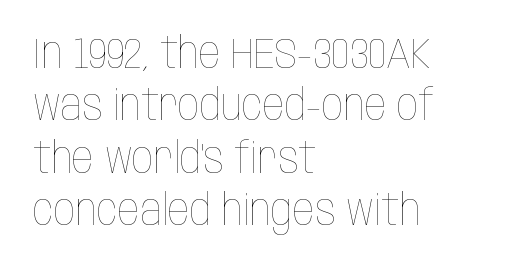
{"italic": "no", "bold": "no", "weight": "thin", "width": "condensed", "stroke_contrast": "low", "x_height": "large", "monospaced": "no", "underline": "no", "align": "left", "line_spacing_ratio": 1.22, "letter_spacing": "normal", "letter_spacing_em": 0.0, "glyph_px": 43}
